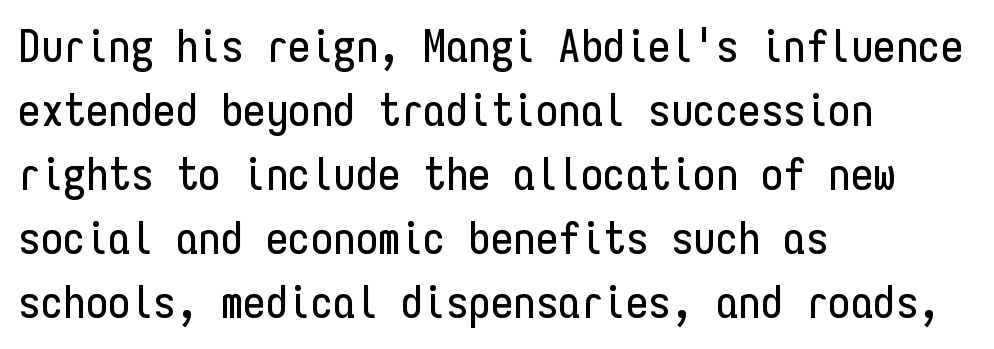
Check where the strokes stop: nothing finishes them off — pure sans. Honestly, the row spacing looks completely unremarkable. Typeset ragged right — the left edge is the straight one. Characters remain perfectly vertical along every line. Each letter, wide or thin by design, is forced into the same width here. Is the letter spacing exaggerated? No — it looks like the ordinary default.
